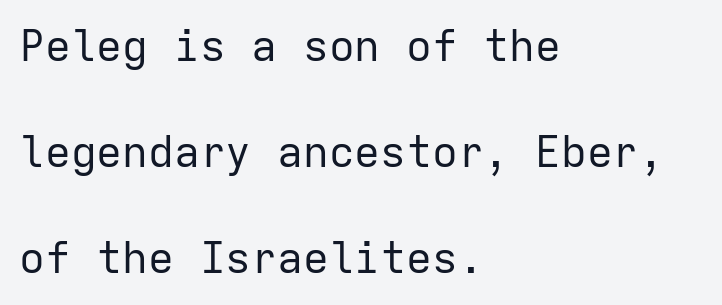
Q: Is the text bold? A: No.
Q: Is the text italic (slanted)? A: No, it is upright.
Q: Is the typeface a serif or a sans-serif typeface? A: Sans-serif.
Q: Is the text underlined? A: No.
Q: How is the paragraph aligned? A: Left-aligned.
Q: Is the spacing between letters normal or unusually wide? A: Normal.
Q: Is the spacing between lines tight, normal or loose? A: Loose.
Q: Width (condensed, normal, or wide)? A: Normal.
Q: Stroke contrast? A: Low.
Q: x-height? A: Medium.
Q: Monospaced? A: Yes.
